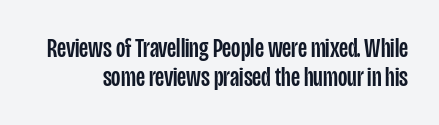
The image shows 27 px text type, upright; set tight line spacing (1.07x), normal letter spacing, not underlined.
